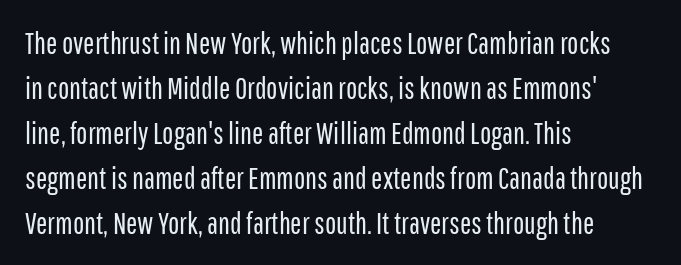
The image shows 30 px regular-weight, condensed sans-serif type, upright; set left-aligned, normal line spacing (1.5x), normal letter spacing, not underlined; low stroke contrast and a medium x-height.
